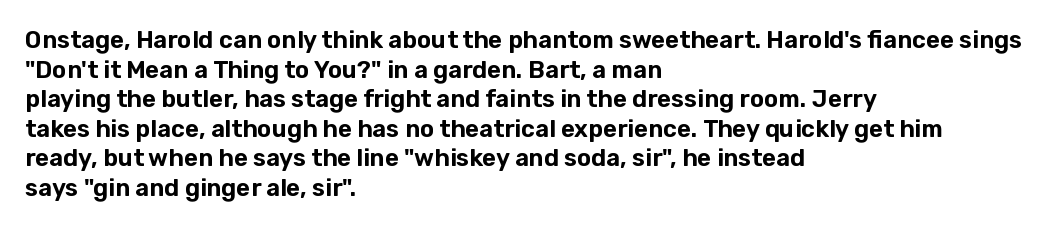
{"italic": "no", "underline": "no", "align": "left", "line_spacing_ratio": 1.23, "letter_spacing": "normal", "letter_spacing_em": 0.0, "glyph_px": 24}
